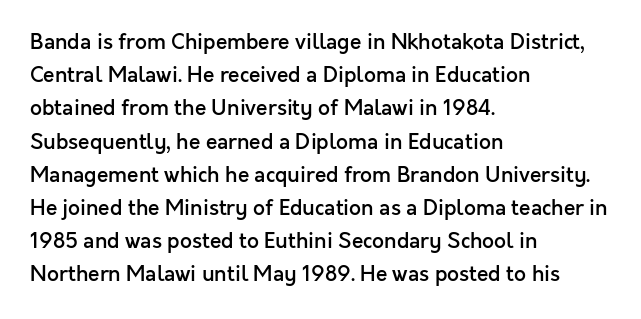
A typesetter would call this zero additional tracking. The foot of each line stays bare and open. Whoever set this chose a conventional vertical rhythm. Short and long lines alike share a common starting point at left. Stems and bowls a touch heavier than normal — semibold. The lettering stays uniformly vertical, giving the passage a roman look.
